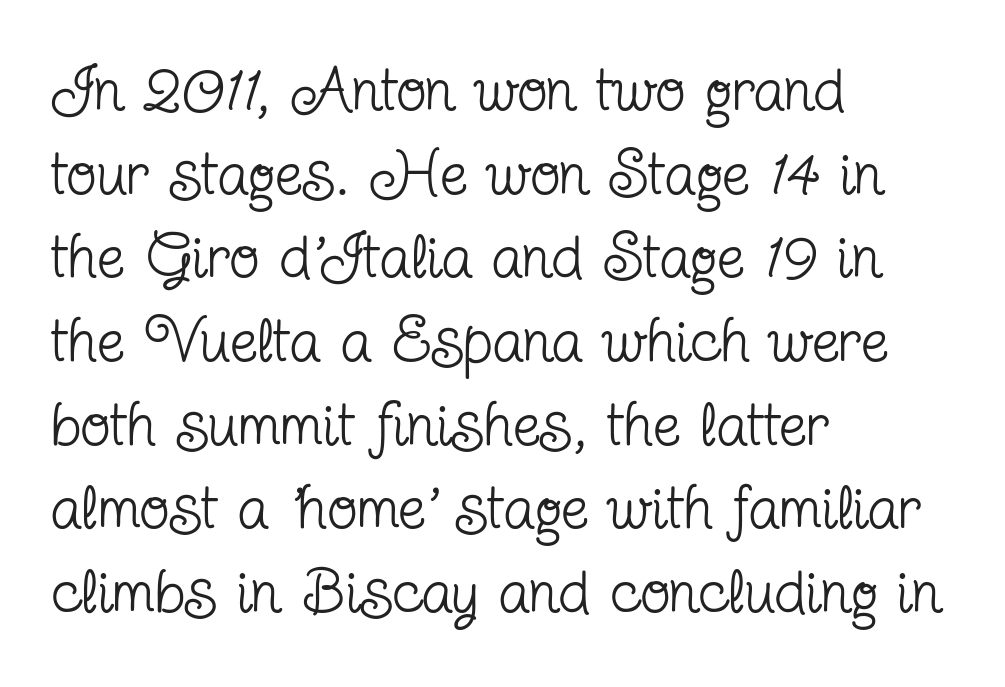
{"serif": "yes", "italic": "no", "bold": "no", "weight": "regular", "width": "condensed", "stroke_contrast": "low", "x_height": "medium", "monospaced": "no", "underline": "no", "align": "left", "line_spacing": "normal", "line_spacing_ratio": 1.35, "letter_spacing": "normal", "letter_spacing_em": 0.0, "glyph_px": 62}
